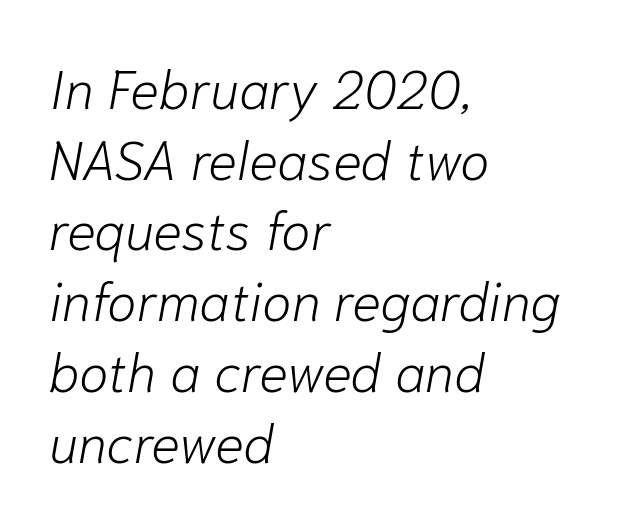
The image shows 54 px light type, italic (leaning right); set left-aligned, normal line spacing (1.31x), normal letter spacing, not underlined; low stroke contrast and a medium x-height.
